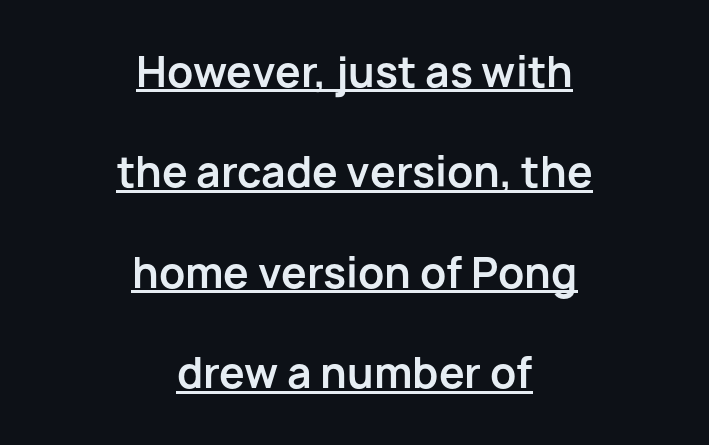
Q: Is the text bold? A: Yes.
Q: Is the text italic (slanted)? A: No, it is upright.
Q: Is the typeface a serif or a sans-serif typeface? A: Sans-serif.
Q: Is the text underlined? A: Yes.
Q: How is the paragraph aligned? A: Centered.
Q: Is the spacing between letters normal or unusually wide? A: Normal.
Q: Is the spacing between lines tight, normal or loose? A: Loose.
Q: Width (condensed, normal, or wide)? A: Normal.
Q: Stroke contrast? A: Low.
Q: x-height? A: Medium.
Q: Monospaced? A: No.
